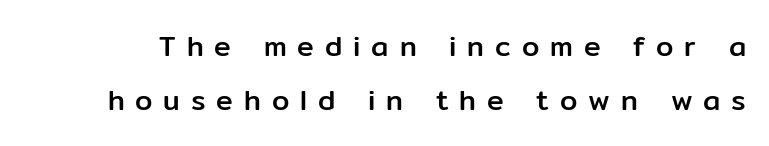
Q: Is the text italic (slanted)? A: No, it is upright.
Q: Is the typeface a serif or a sans-serif typeface? A: Sans-serif.
Q: Is the text underlined? A: No.
Q: Is the spacing between letters normal or unusually wide? A: Unusually wide.
Q: Is the spacing between lines tight, normal or loose? A: Loose.
Q: Width (condensed, normal, or wide)? A: Normal.
Q: Stroke contrast? A: Low.
Q: x-height? A: Medium.
Q: Monospaced? A: No.
